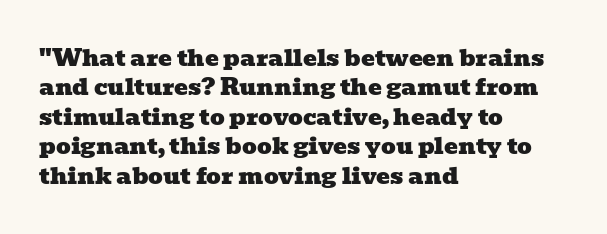
Q: Is the text underlined? A: No.
Q: How is the paragraph aligned? A: Left-aligned.
Q: Is the spacing between letters normal or unusually wide? A: Normal.
Q: Is the spacing between lines tight, normal or loose? A: Normal.
